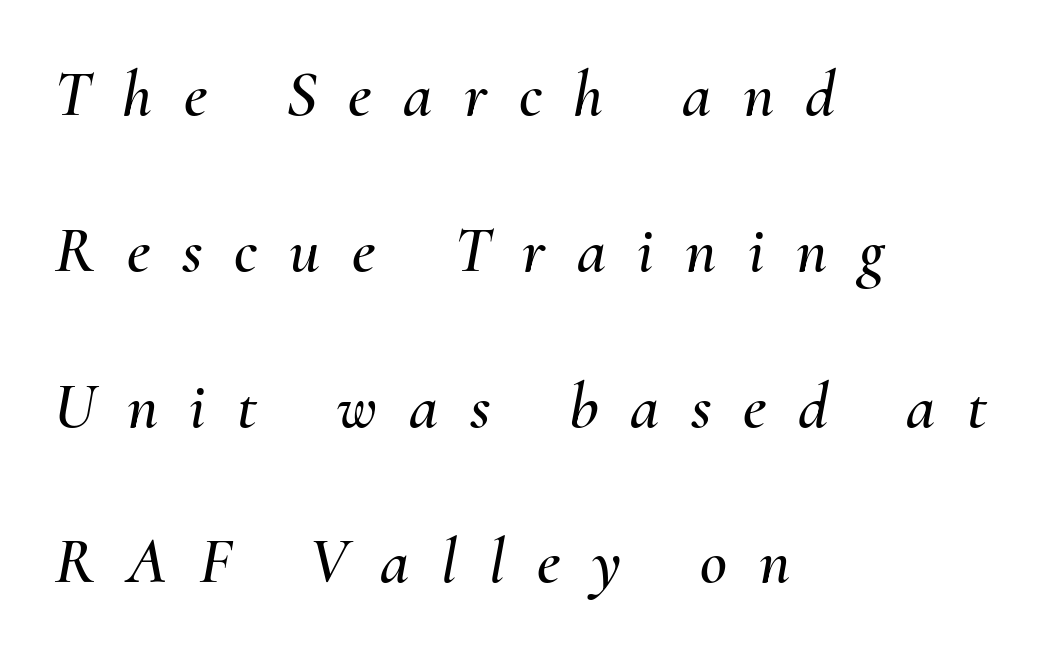
The lettering tilts uniformly, giving the passage an italic look. This sample has the flowing, uneven cadence of proportional lettering. Horizontal alignment here is leftward, the default for most running prose. Short note: letters widely spaced. The vertical gap from one line to the next is large. Only glyphs here, with clear space below each row.
